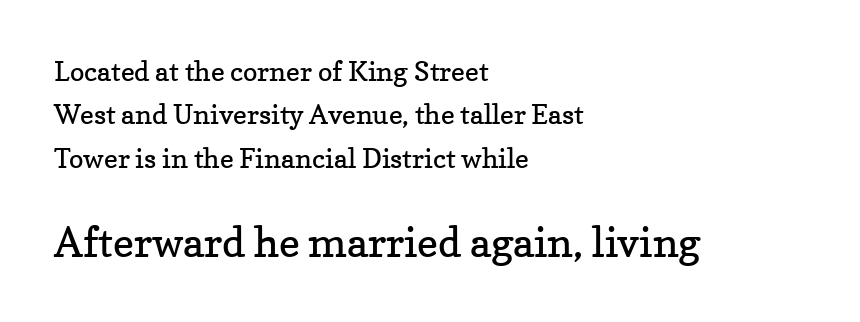
These lines are composed in type with serifs. Each letter keeps its own natural width here, so spacing adapts to shape. The lettering stays uniformly vertical, giving the passage a roman look. The letters sit at their default tracking, neither squeezed nor spread.
